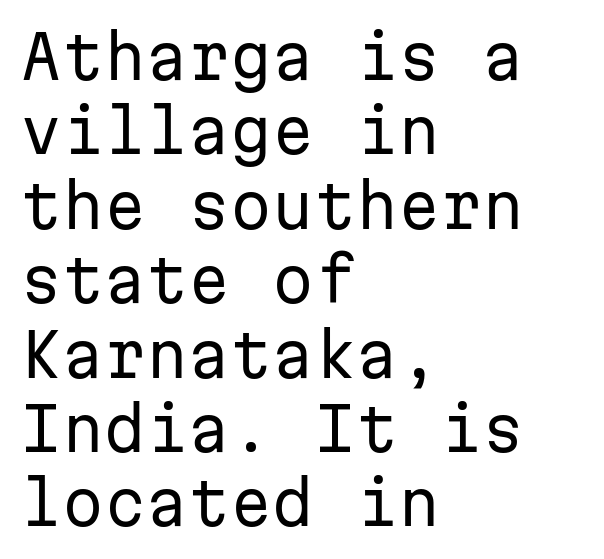
The weight would be labelled regular, book, light, or lighter still. Just letters on the line, the space beneath them empty. The tracking reads as untouched default to a designer's eye. Note: no serifs on the glyphs. No italicization has been applied; the sample stays upright. This sample has the even, mechanical cadence of fixed-width lettering.
